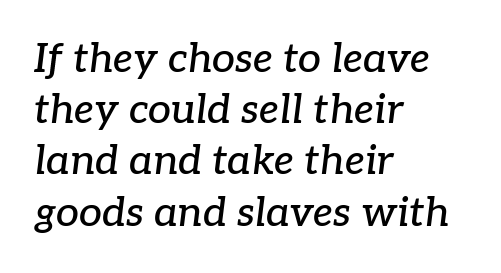
Descenders are the only things crossing below the line. Do the characters align in a grid? No, the font is proportional. Quick note: interline space is typical. Casual observation: everything's shoved over to the left.
